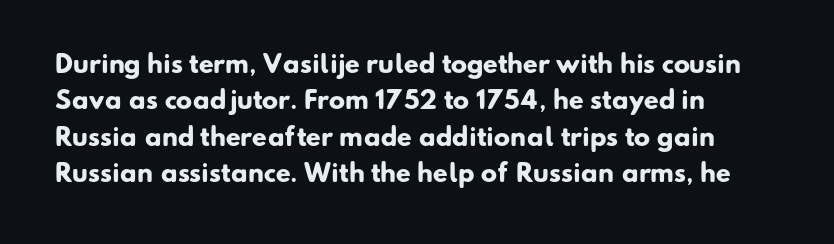
Compared with typical paragraphs, the rows here are spaced about the same. Any mark beneath the type? The region is blank. There is no visible air inserted between adjacent glyphs. Typesetter's note: full bold, strokes at maximum text heaviness. Reading down the block, your eye returns to a fixed left position each line.
